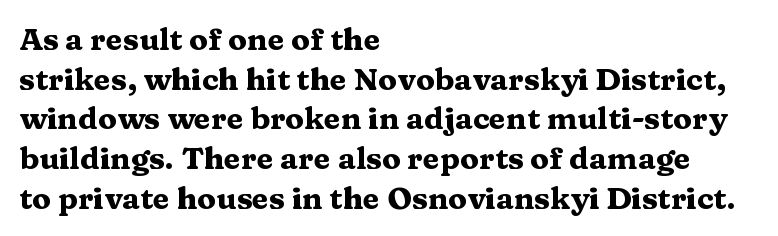
The image shows 31 px heavy, wide serif type, upright; set left-aligned, normal line spacing (1.28x), normal letter spacing, not underlined; medium stroke contrast and a medium x-height.
